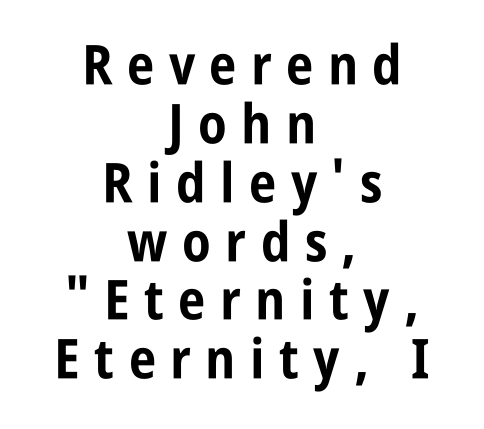
{"serif": "no", "italic": "no", "bold": "yes", "weight": "bold", "width": "condensed", "stroke_contrast": "low", "x_height": "large", "monospaced": "no", "underline": "no", "align": "center", "line_spacing": "tight", "line_spacing_ratio": 1.07, "letter_spacing": "wide", "letter_spacing_em": 0.26, "glyph_px": 55}
